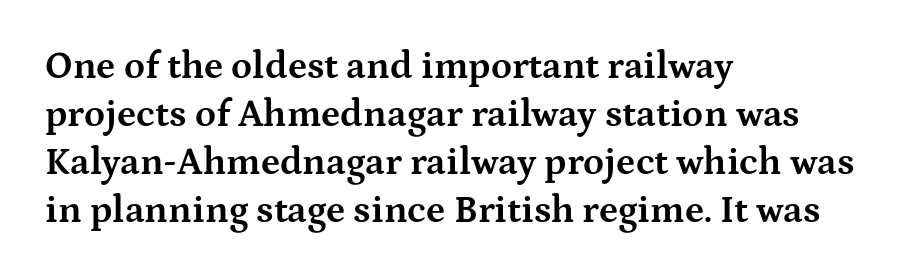
The image shows 38 px bold, wide serif type, upright; set left-aligned, normal line spacing (1.26x), normal letter spacing, not underlined; medium stroke contrast and a medium x-height.
